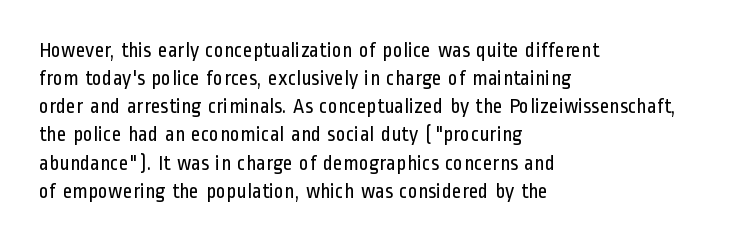
Q: Is the text bold? A: No.
Q: Is the text italic (slanted)? A: No, it is upright.
Q: Is the text underlined? A: No.
Q: How is the paragraph aligned? A: Left-aligned.
Q: Is the spacing between letters normal or unusually wide? A: Normal.
Q: Is the spacing between lines tight, normal or loose? A: Normal.
